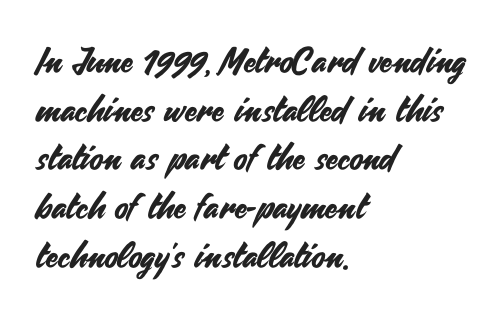
{"serif": "no", "width": "normal", "stroke_contrast": "medium", "x_height": "small", "monospaced": "no", "underline": "no", "align": "left", "line_spacing": "normal", "line_spacing_ratio": 1.39, "letter_spacing": "normal", "letter_spacing_em": 0.0, "glyph_px": 35}
